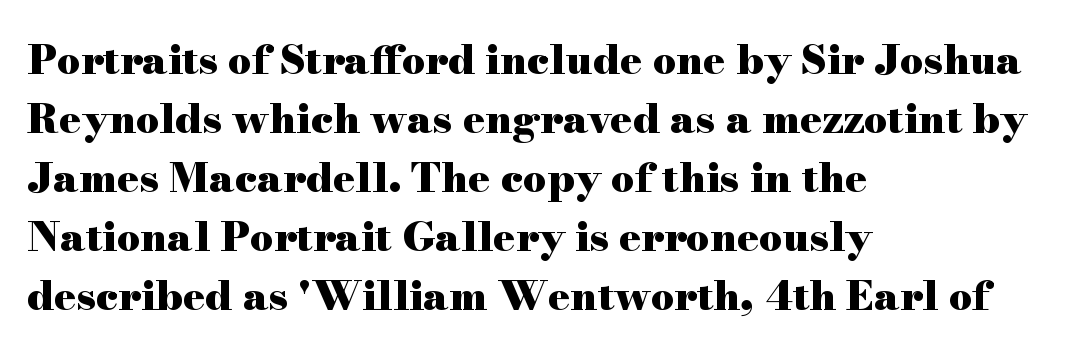
The image shows 41 px heavy, wide serif type, upright; set left-aligned, normal line spacing (1.44x), normal letter spacing, not underlined; high stroke contrast and a small x-height.
